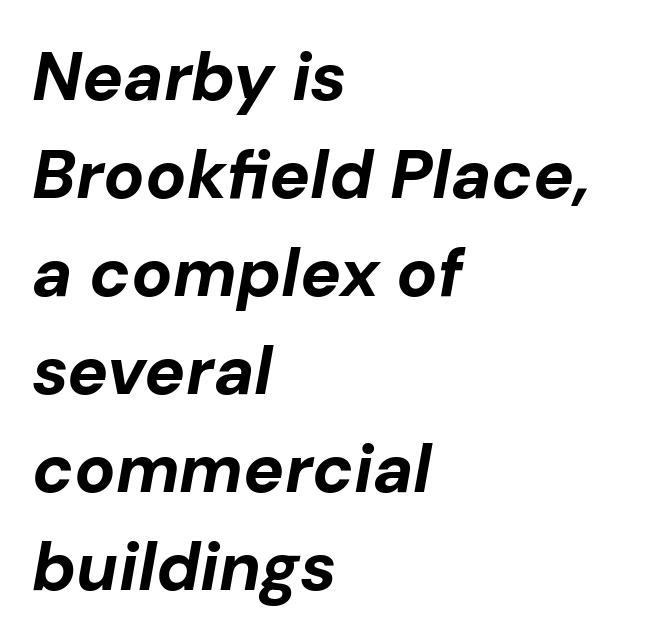
Q: Is the text bold? A: Yes.
Q: Is the text italic (slanted)? A: Yes, it leans right by about 10 degrees.
Q: Is the text underlined? A: No.
Q: How is the paragraph aligned? A: Left-aligned.
Q: Is the spacing between letters normal or unusually wide? A: Normal.
Q: Is the spacing between lines tight, normal or loose? A: Normal.
Q: Width (condensed, normal, or wide)? A: Normal.
Q: Stroke contrast? A: Low.
Q: x-height? A: Medium.
Q: Monospaced? A: No.
